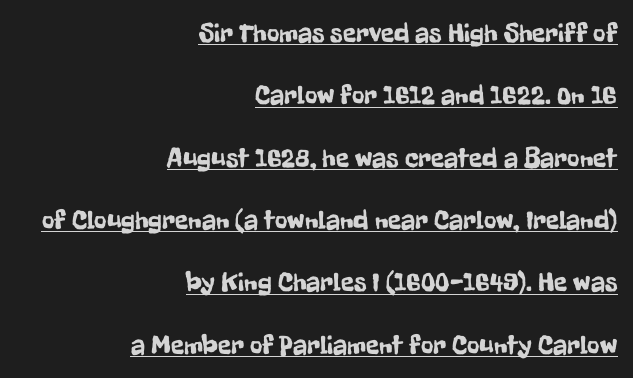
The image shows 27 px text type, upright; set right-aligned, loose line spacing (2.31x), normal letter spacing, underlined.
